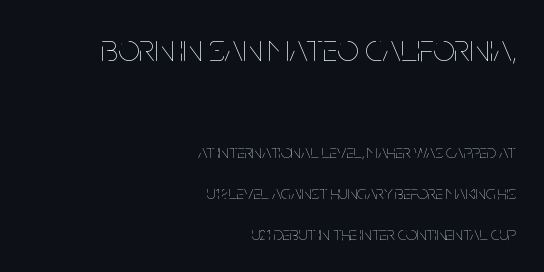
Q: Is the text bold? A: No.
Q: Is the text italic (slanted)? A: No, it is upright.
Q: Is the text underlined? A: No.
Q: How is the paragraph aligned? A: Right-aligned.
Q: Is the spacing between letters normal or unusually wide? A: Normal.
Q: Is the spacing between lines tight, normal or loose? A: Loose.
Q: Which block of text is set in a larger size, the first (top) or the second (bottom)? A: The first (top) one.
Q: Width (condensed, normal, or wide)? A: Condensed.
Q: Stroke contrast? A: Low.
Q: x-height? A: Large.
Q: Monospaced? A: No.
